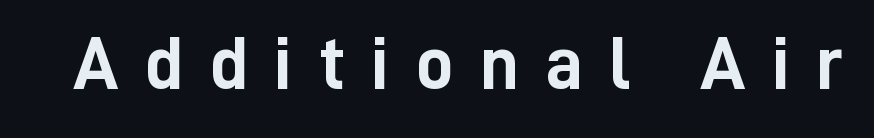
{"serif": "no", "italic": "no", "bold": "yes", "weight": "semibold", "width": "condensed", "stroke_contrast": "low", "x_height": "medium", "monospaced": "no", "underline": "no", "letter_spacing": "wide", "letter_spacing_em": 0.35, "glyph_px": 75}
